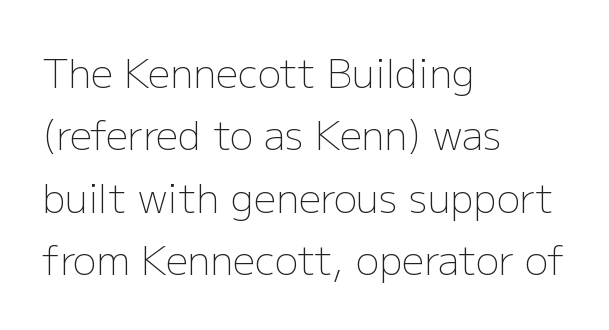
Is the letter spacing exaggerated? No — it looks like the ordinary default. You could not count columns in this text — the font is proportionally spaced. The setting favours the left margin, as ordinary paragraphs usually do. No feet cap the strokes, marking this as sans-serif type. Notice how the stems are strictly vertical — no italics here. This rendering features lettering with no underline.
